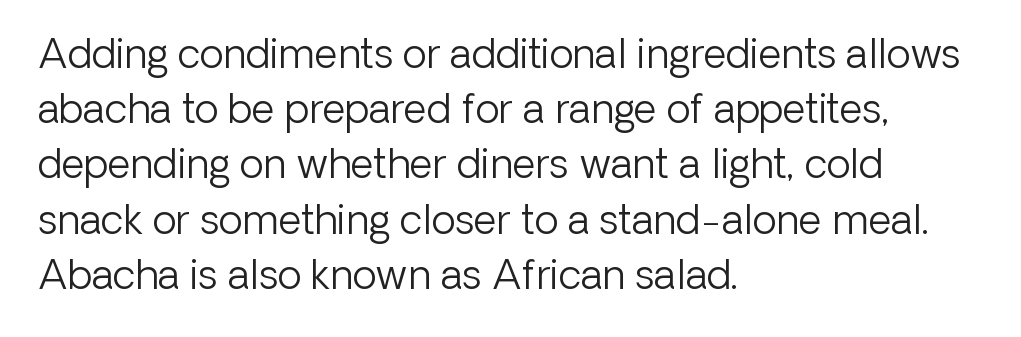
Q: Is the text bold? A: No.
Q: Is the text italic (slanted)? A: No, it is upright.
Q: Is the typeface a serif or a sans-serif typeface? A: Sans-serif.
Q: Is the text underlined? A: No.
Q: How is the paragraph aligned? A: Left-aligned.
Q: Is the spacing between letters normal or unusually wide? A: Normal.
Q: Is the spacing between lines tight, normal or loose? A: Normal.
Q: Width (condensed, normal, or wide)? A: Normal.
Q: Stroke contrast? A: Low.
Q: x-height? A: Medium.
Q: Monospaced? A: No.
